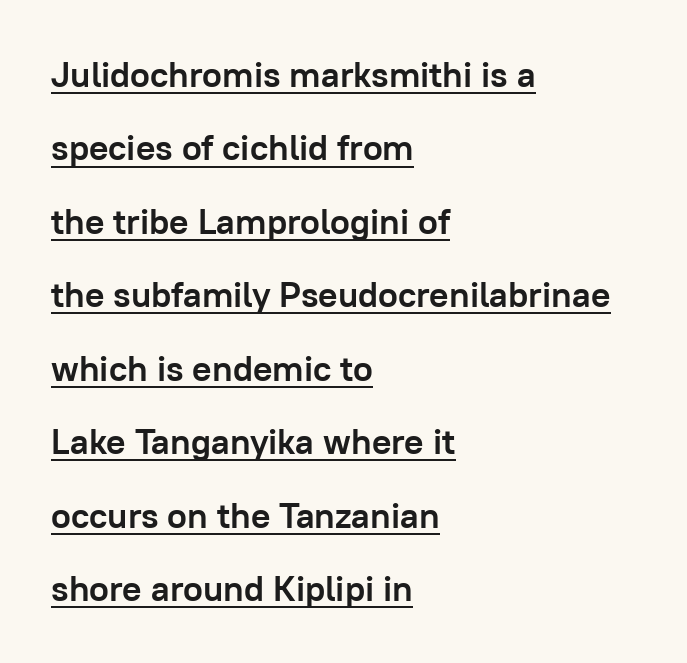
{"serif": "no", "italic": "no", "bold": "yes", "weight": "semibold", "width": "normal", "stroke_contrast": "low", "x_height": "medium", "monospaced": "no", "underline": "yes", "align": "left", "line_spacing": "loose", "line_spacing_ratio": 2.04, "letter_spacing": "normal", "letter_spacing_em": 0.0, "glyph_px": 36}
